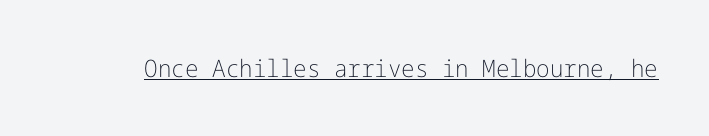
The image shows 24 px text type, upright; set normal letter spacing, underlined.
